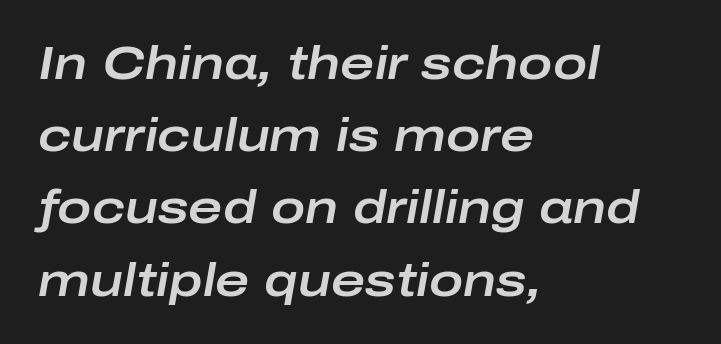
{"italic": "yes", "lean": "right", "slant_degrees": 10, "width": "wide", "stroke_contrast": "low", "x_height": "medium", "monospaced": "no", "underline": "no", "align": "left", "line_spacing": "normal", "line_spacing_ratio": 1.57, "letter_spacing": "normal", "letter_spacing_em": 0.0, "glyph_px": 46}
